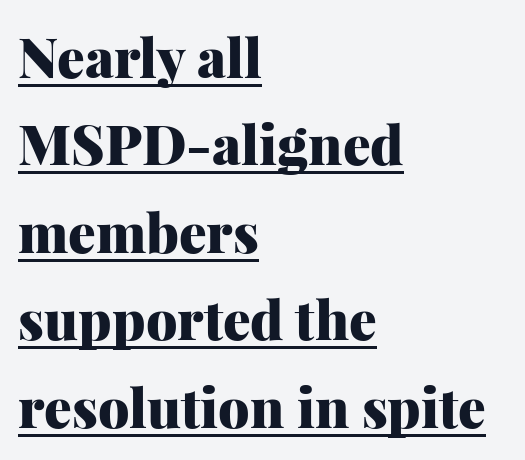
This is the regular roman posture of the typeface. The designer went with a serif here, giving each stem small feet. Letter spacing: default. Typesetter's note: full bold, strokes at maximum text heaviness. Is there an underline? Yes — a line sits under the letters. Honestly, the row spacing looks completely unremarkable.
